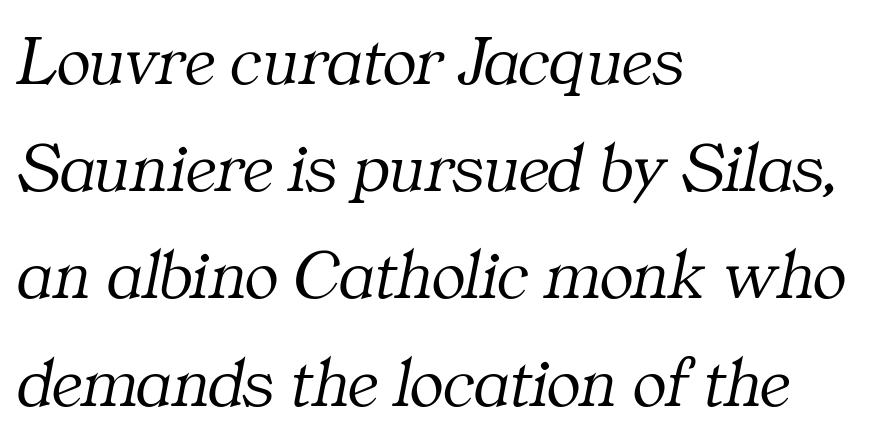
Do the characters align in a grid? No, the font is proportional. Weight: regular or lighter. Default kerning and tracking; the words read as compact shapes. Has an underline been added? It has not. The text block is weighted toward the left margin, trailing off unevenly rightward. The glyphs in this specimen are seriffed.
